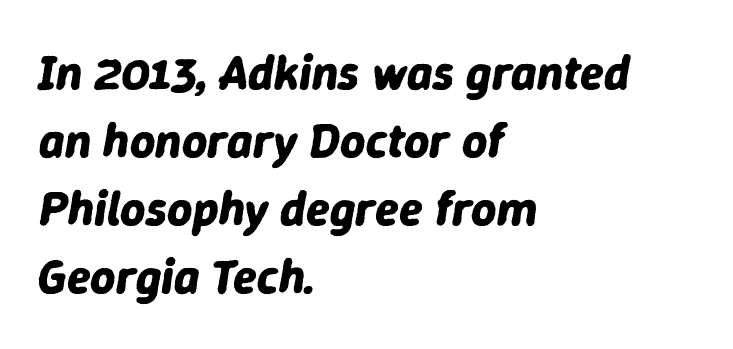
Q: Is the text bold? A: Yes.
Q: Is the text italic (slanted)? A: Yes, it leans right by about 9 degrees.
Q: Is the text underlined? A: No.
Q: How is the paragraph aligned? A: Left-aligned.
Q: Is the spacing between letters normal or unusually wide? A: Normal.
Q: Is the spacing between lines tight, normal or loose? A: Normal.
Q: Width (condensed, normal, or wide)? A: Normal.
Q: Stroke contrast? A: Low.
Q: x-height? A: Medium.
Q: Monospaced? A: No.
